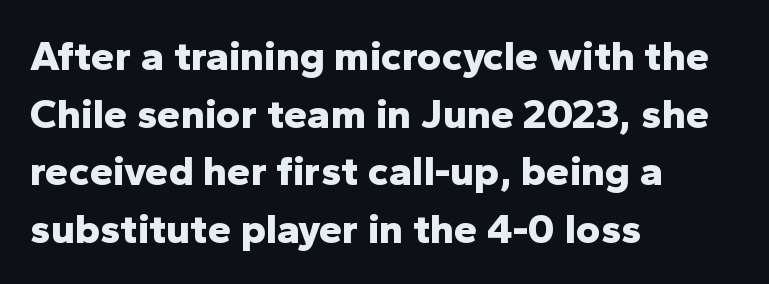
Q: Is the text bold? A: Yes.
Q: Is the text italic (slanted)? A: No, it is upright.
Q: Is the typeface a serif or a sans-serif typeface? A: Sans-serif.
Q: Is the text underlined? A: No.
Q: How is the paragraph aligned? A: Left-aligned.
Q: Is the spacing between letters normal or unusually wide? A: Normal.
Q: Is the spacing between lines tight, normal or loose? A: Normal.
Q: Width (condensed, normal, or wide)? A: Normal.
Q: Stroke contrast? A: Low.
Q: x-height? A: Medium.
Q: Monospaced? A: No.
